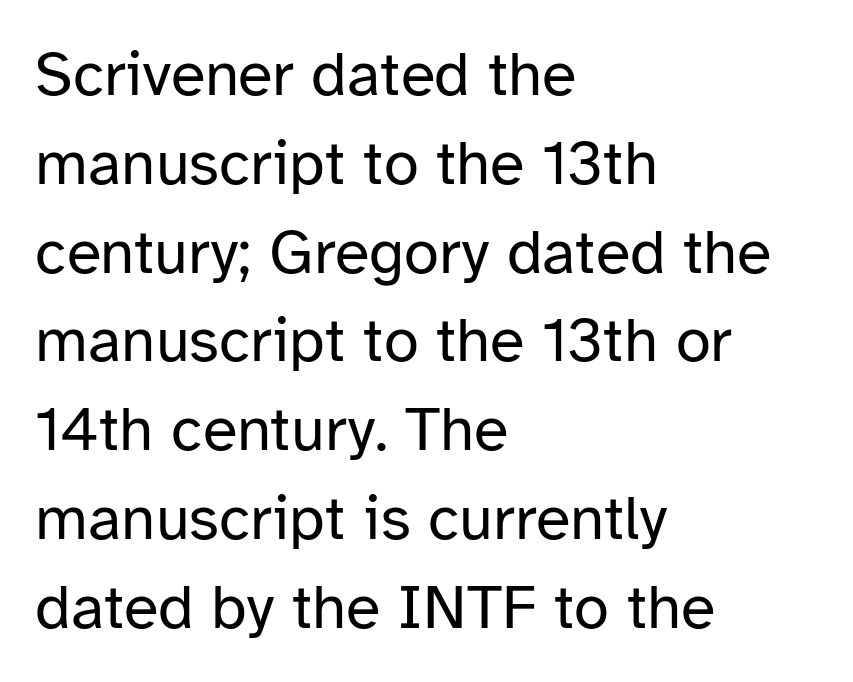
{"serif": "no", "italic": "no", "bold": "no", "weight": "regular", "width": "normal", "stroke_contrast": "low", "x_height": "medium", "monospaced": "no", "underline": "no", "align": "left", "line_spacing": "normal", "line_spacing_ratio": 1.41, "letter_spacing": "normal", "letter_spacing_em": 0.0, "glyph_px": 63}
